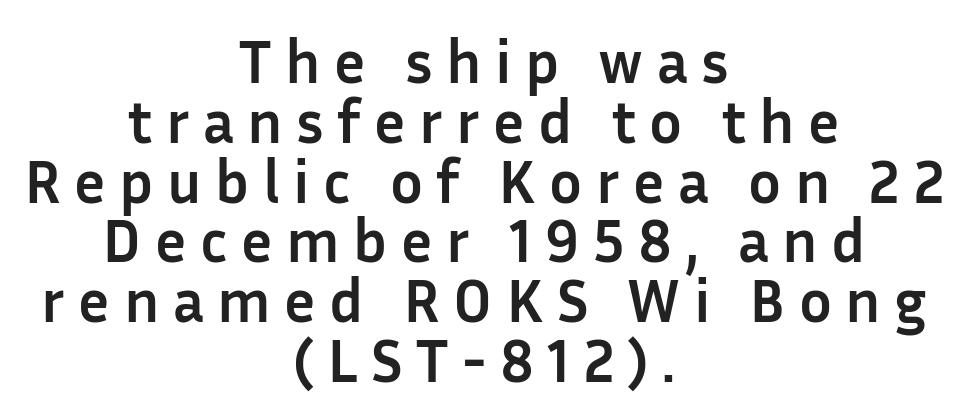
{"serif": "no", "italic": "no", "bold": "yes", "weight": "semibold", "width": "normal", "stroke_contrast": "low", "x_height": "medium", "monospaced": "no", "underline": "no", "align": "center", "line_spacing": "tight", "line_spacing_ratio": 0.98, "letter_spacing": "wide", "letter_spacing_em": 0.22, "glyph_px": 61}
